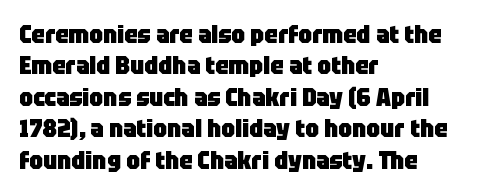
The image shows 24 px bold type, upright; set left-aligned, normal line spacing (1.31x), normal letter spacing, not underlined.
